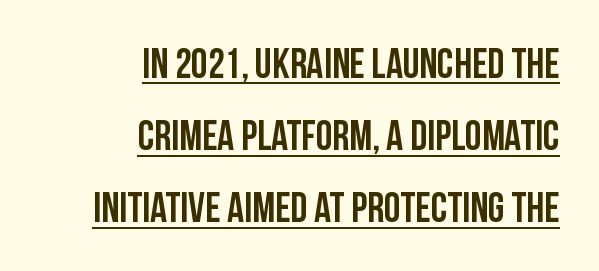
{"serif": "no", "italic": "no", "width": "condensed", "stroke_contrast": "low", "x_height": "large", "monospaced": "no", "underline": "yes", "align": "right", "line_spacing_ratio": 1.72, "letter_spacing": "normal", "letter_spacing_em": 0.0, "glyph_px": 42}
